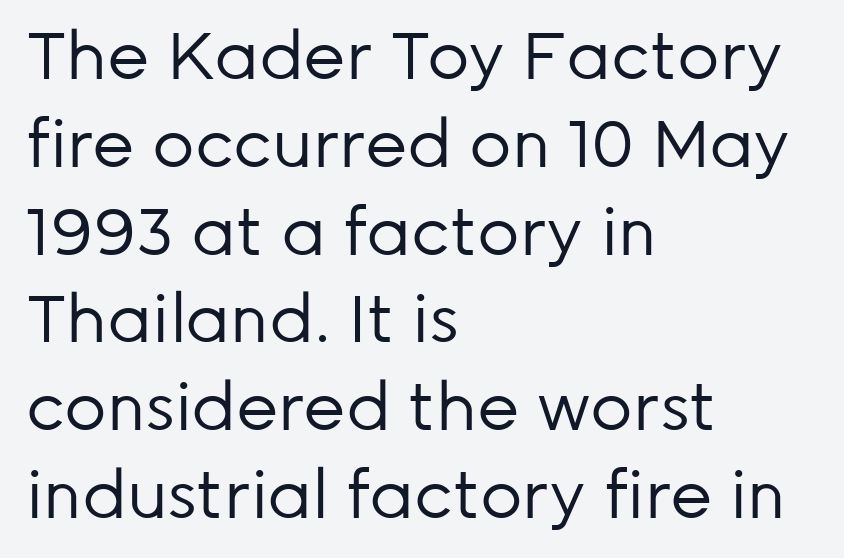
You could not count columns in this text — the font is proportionally spaced. Words appear dense and cohesive because spacing is normal. This sample uses an upright cut, with every glyph sitting square on the baseline. Notice how descenders clear the ascenders below comfortably — that's standard leading. No heavy texture on the line: the type isn't bold.
